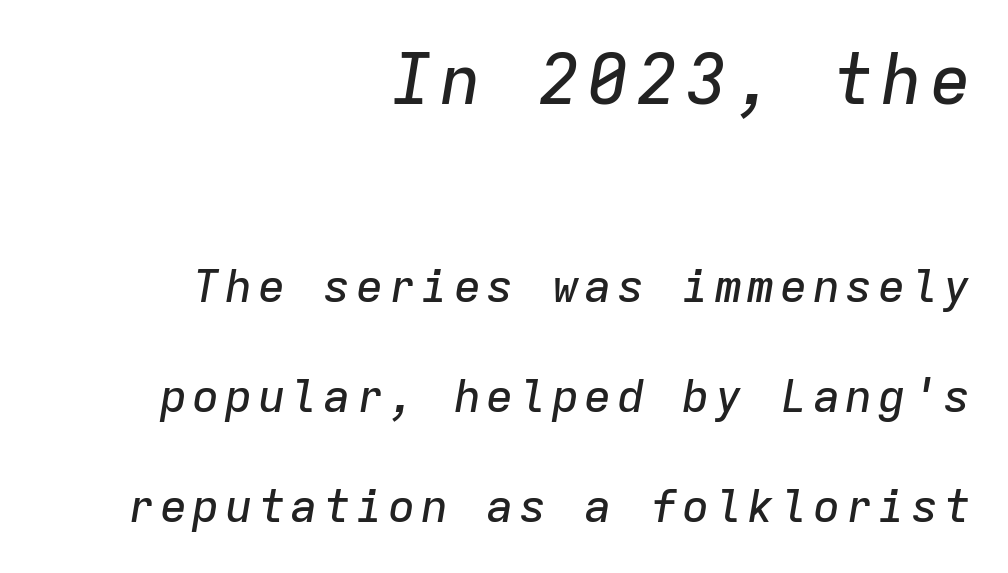
The image shows 69 px text type, italic (leaning right), monospaced; set right-aligned, loose line spacing (2.39x), not underlined; the first (top) block is 1.5x larger; low stroke contrast and a medium x-height.
